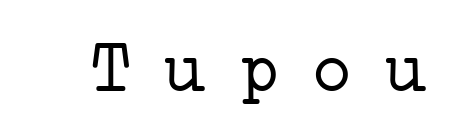
The image shows 76 px light, wide serif type, upright; set unusually wide letter spacing (+0.37 em), not underlined; low stroke contrast and a medium x-height.
